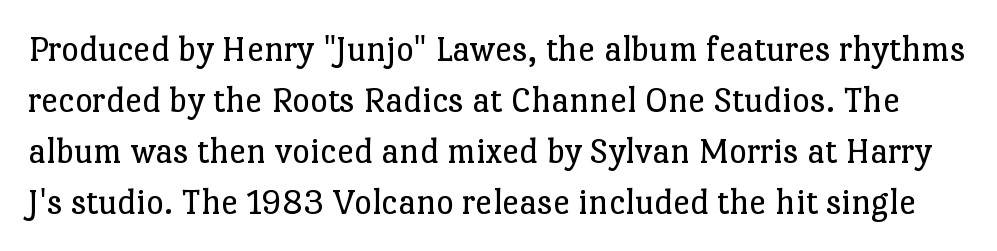
{"serif": "yes", "italic": "no", "bold": "no", "weight": "regular", "width": "normal", "stroke_contrast": "low", "x_height": "medium", "monospaced": "no", "underline": "no", "line_spacing": "normal", "line_spacing_ratio": 1.34, "letter_spacing": "normal", "letter_spacing_em": 0.0, "glyph_px": 38}
